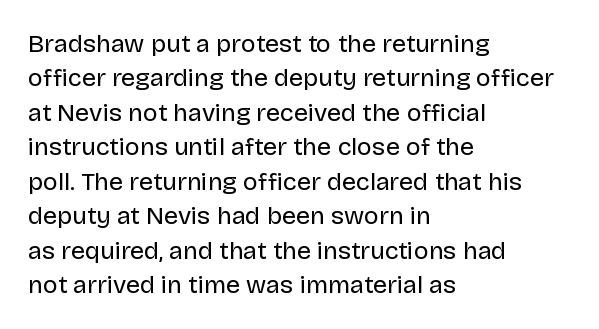
Spacing between characters is what you'd get straight out of the box. The passage shown is not underscored anywhere. The lines in this sample share a left origin and differ only in where they stop. The lines sit at an ordinary, default distance from one another. Is the type heavy? It reads as light-to-regular instead.
